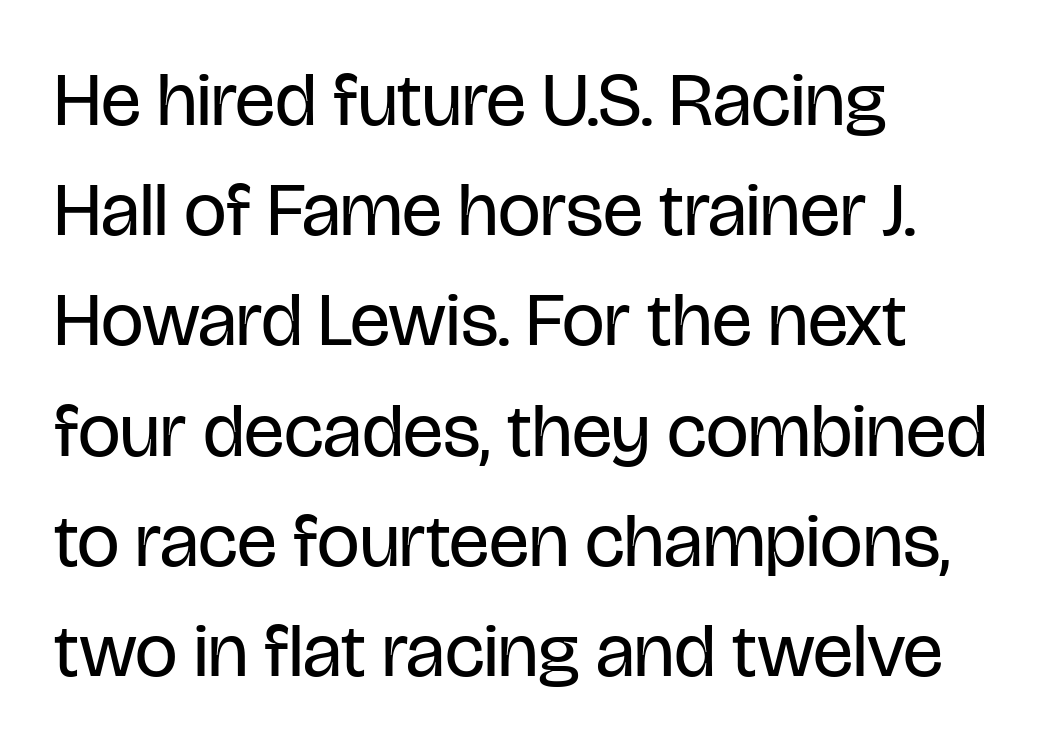
Q: Is the text bold? A: No.
Q: Is the text italic (slanted)? A: No, it is upright.
Q: Is the typeface a serif or a sans-serif typeface? A: Sans-serif.
Q: Is the text underlined? A: No.
Q: How is the paragraph aligned? A: Left-aligned.
Q: Is the spacing between letters normal or unusually wide? A: Normal.
Q: Is the spacing between lines tight, normal or loose? A: Normal.
Q: Width (condensed, normal, or wide)? A: Condensed.
Q: Stroke contrast? A: Low.
Q: x-height? A: Large.
Q: Monospaced? A: No.
